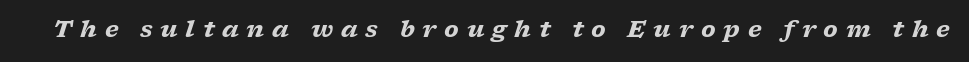
Q: Is the text bold? A: Yes.
Q: Is the text italic (slanted)? A: Yes, it leans right by about 17 degrees.
Q: Is the text underlined? A: No.
Q: Is the spacing between letters normal or unusually wide? A: Unusually wide.
